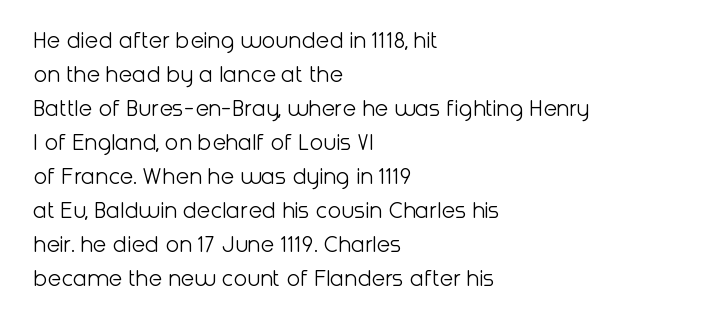
The image shows 25 px text type, upright; set left-aligned, normal line spacing (1.36x), normal letter spacing, not underlined.
